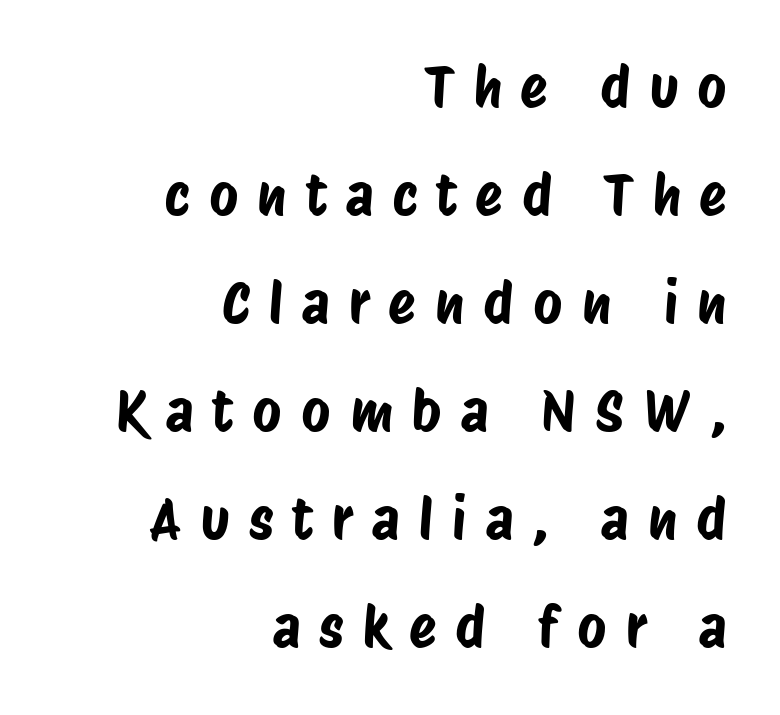
The image shows 56 px condensed sans-serif type; set right-aligned, loose line spacing (1.93x), unusually wide letter spacing (+0.34 em), not underlined; low stroke contrast and a large x-height.
